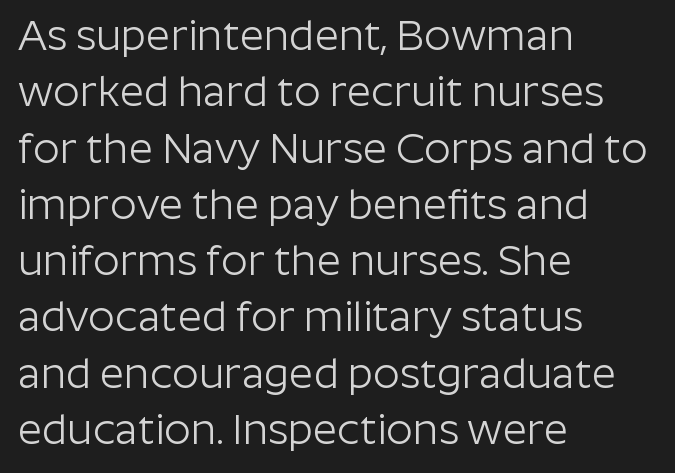
If you drew a line through each stem, it would be perfectly vertical. Does the copy run flush right? No — it runs flush left. Character widths vary here, with narrow letters taking less room than wide ones. Summary of vertical rhythm: regular, with standard interline spacing. The letters carry no serifs — their stems end cleanly without finishing strokes.
